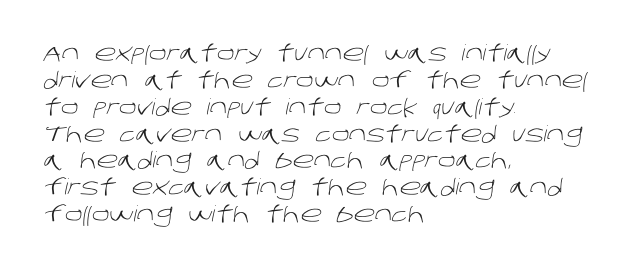
{"bold": "no", "underline": "no", "align": "left", "line_spacing_ratio": 1.22, "letter_spacing": "normal", "letter_spacing_em": 0.0, "glyph_px": 22}
